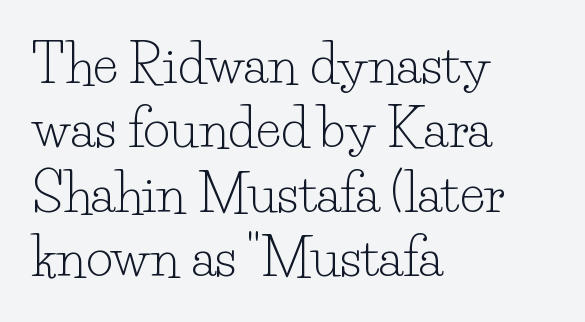
{"serif": "yes", "italic": "no", "bold": "no", "weight": "light", "width": "normal", "stroke_contrast": "low", "x_height": "small", "monospaced": "no", "underline": "no", "align": "left", "line_spacing_ratio": 1.24, "letter_spacing": "normal", "letter_spacing_em": 0.0, "glyph_px": 52}
